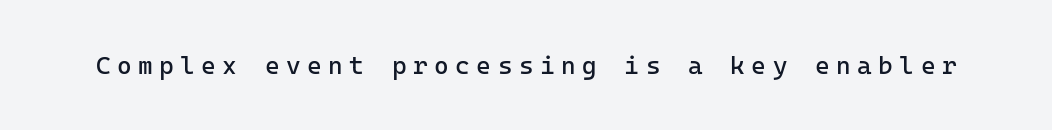
Descender tails drop into unmarked territory. How are the letters spaced? Widely, with obvious added tracking. Heaviness? Minimal to ordinary, like unemphasized prose. These lines were composed using upright roman letters.
